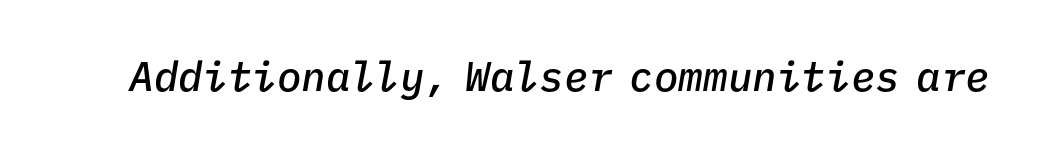
{"italic": "yes", "lean": "right", "slant_degrees": 9, "bold": "semi", "weight": "semibold", "width": "normal", "stroke_contrast": "low", "x_height": "medium", "monospaced": "yes", "underline": "no", "letter_spacing": "normal", "letter_spacing_em": 0.0, "glyph_px": 41}
